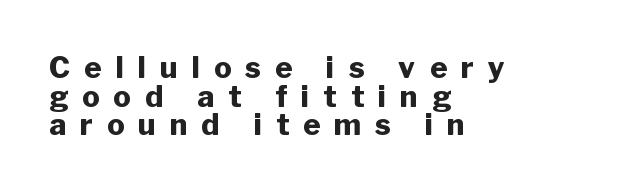
The image shows 29 px heavy sans-serif type, upright; set left-aligned, tight line spacing (0.99x), unusually wide letter spacing (+0.49 em), not underlined; low stroke contrast and a medium x-height.
